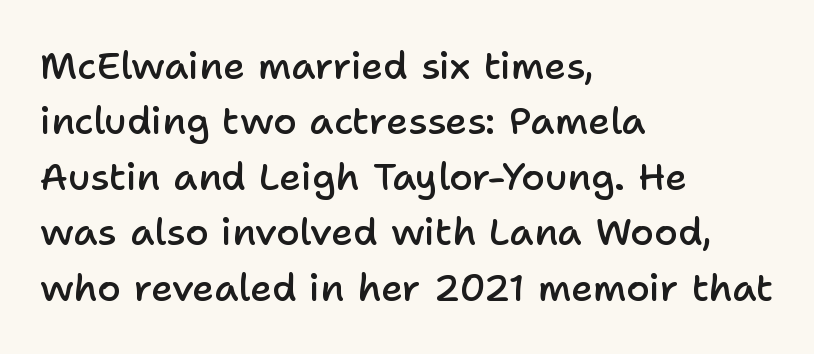
{"serif": "no", "italic": "no", "bold": "semi", "weight": "semibold", "width": "normal", "stroke_contrast": "low", "x_height": "medium", "monospaced": "no", "underline": "no", "align": "left", "line_spacing": "normal", "line_spacing_ratio": 1.46, "letter_spacing": "normal", "letter_spacing_em": 0.0, "glyph_px": 38}
